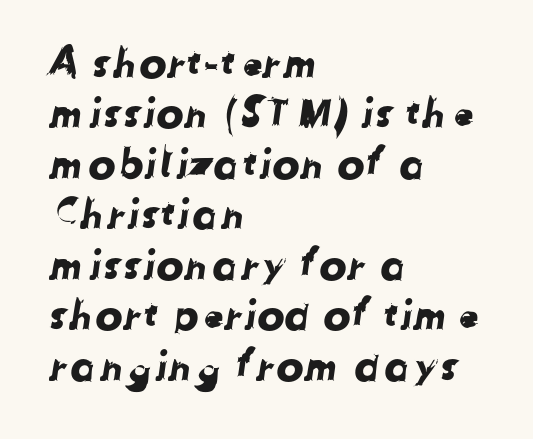
Q: Is the typeface a serif or a sans-serif typeface? A: Sans-serif.
Q: Is the text underlined? A: No.
Q: How is the paragraph aligned? A: Left-aligned.
Q: Is the spacing between letters normal or unusually wide? A: Normal.
Q: Width (condensed, normal, or wide)? A: Normal.
Q: Stroke contrast? A: Low.
Q: x-height? A: Medium.
Q: Monospaced? A: No.
